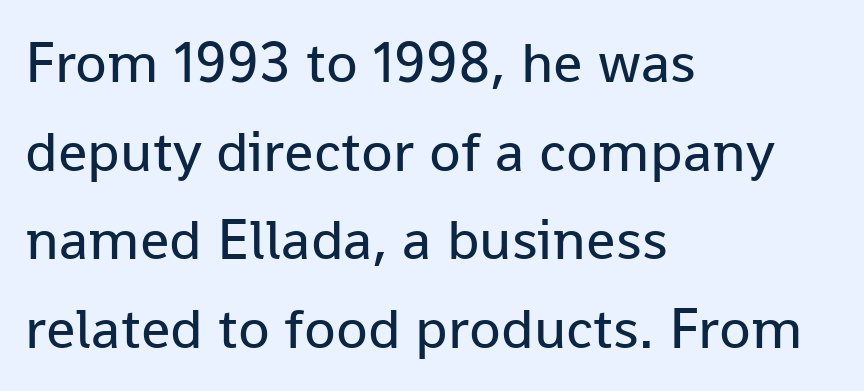
Q: Is the text bold? A: No.
Q: Is the text italic (slanted)? A: No, it is upright.
Q: Is the typeface a serif or a sans-serif typeface? A: Sans-serif.
Q: Is the text underlined? A: No.
Q: How is the paragraph aligned? A: Left-aligned.
Q: Is the spacing between letters normal or unusually wide? A: Normal.
Q: Is the spacing between lines tight, normal or loose? A: Normal.
Q: Width (condensed, normal, or wide)? A: Normal.
Q: Stroke contrast? A: Low.
Q: x-height? A: Medium.
Q: Monospaced? A: No.
